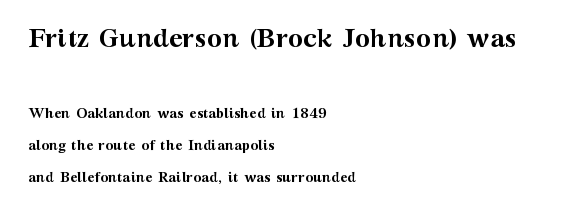
If you drew a line through each stem, it would be perfectly vertical. The rendering shrinks the type as you move from the upper chunk to the lower. If you measured baseline to baseline, you'd find a long distance. The string is rendered with underlining switched off. Look at the tracking — it's just the regular setting, nothing added.
